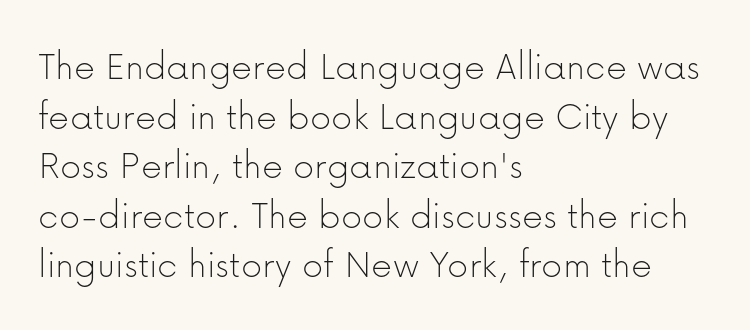
Observe the ordinary spacing: letters are neighbours, not strangers. This sample uses a sans-serif face. Posture: upright roman. Is the type heavy? It reads as light-to-regular instead. Looks like regular typesetting: each glyph gets only the width it needs.
